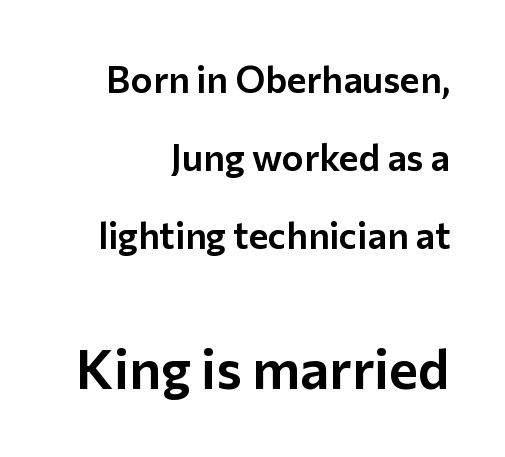
{"serif": "no", "italic": "no", "width": "normal", "stroke_contrast": "low", "x_height": "medium", "monospaced": "no", "underline": "no", "align": "right", "line_spacing": "loose", "line_spacing_ratio": 2.11, "letter_spacing": "normal", "letter_spacing_em": 0.0, "larger_block": "second", "size_ratio": 1.49, "glyph_px": 55}
